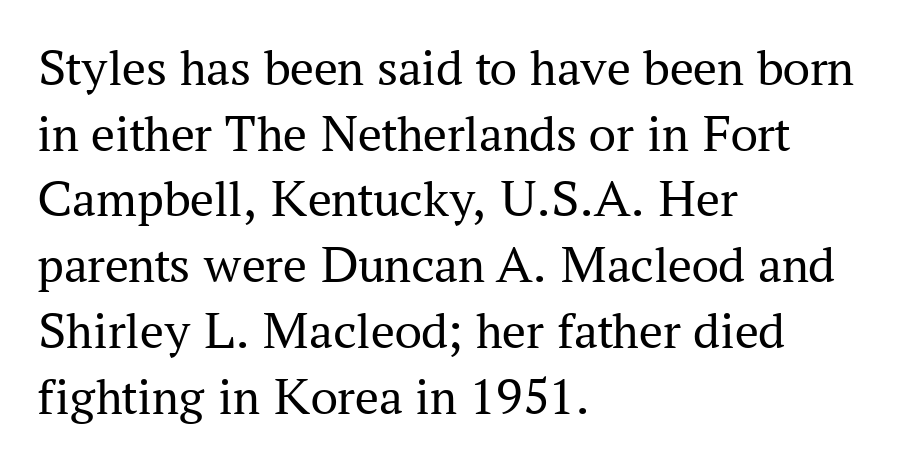
{"serif": "yes", "italic": "no", "bold": "no", "weight": "regular", "width": "normal", "stroke_contrast": "medium", "x_height": "medium", "monospaced": "no", "underline": "no", "align": "left", "line_spacing_ratio": 1.24, "letter_spacing": "normal", "letter_spacing_em": 0.0, "glyph_px": 53}
